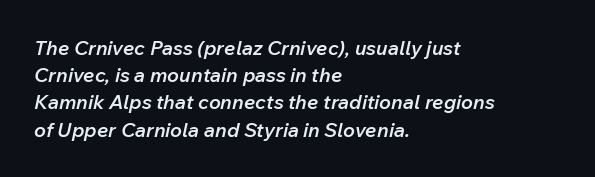
Q: Is the text bold? A: Semi-bold.
Q: Is the text italic (slanted)? A: Yes, it leans right by about 12 degrees.
Q: Is the text underlined? A: No.
Q: How is the paragraph aligned? A: Left-aligned.
Q: Is the spacing between letters normal or unusually wide? A: Normal.
Q: Is the spacing between lines tight, normal or loose? A: Normal.
